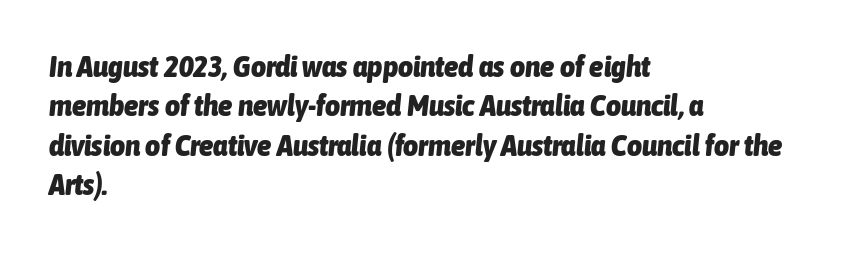
{"italic": "yes", "lean": "right", "slant_degrees": 6, "bold": "yes", "weight": "heavy", "width": "condensed", "stroke_contrast": "low", "x_height": "medium", "monospaced": "no", "underline": "no", "align": "left", "line_spacing": "normal", "line_spacing_ratio": 1.36, "letter_spacing": "normal", "letter_spacing_em": 0.0, "glyph_px": 29}
